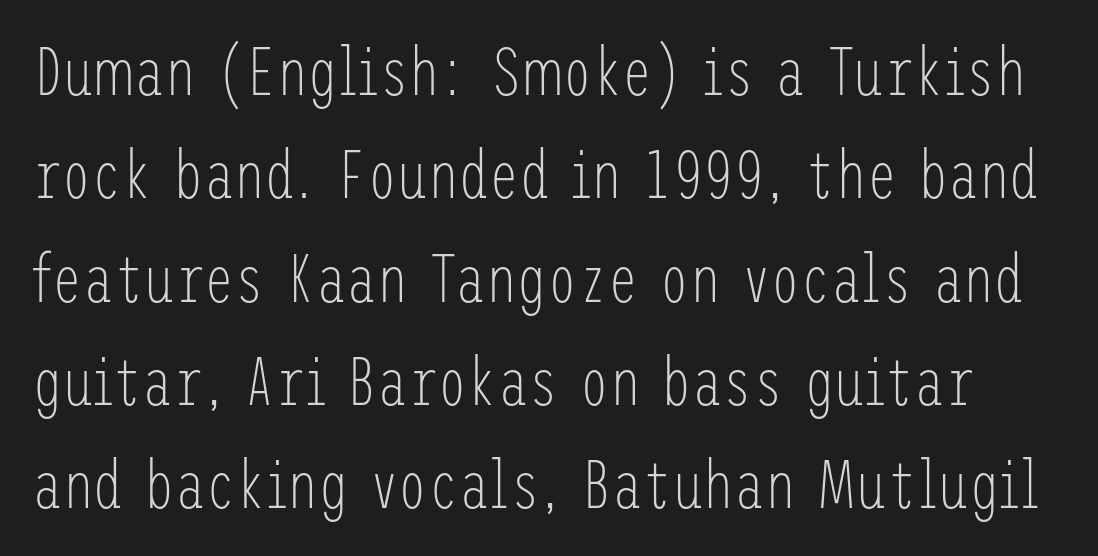
The image shows 68 px light, condensed sans-serif type, upright; set normal line spacing (1.52x), normal letter spacing, not underlined; low stroke contrast and a medium x-height.
